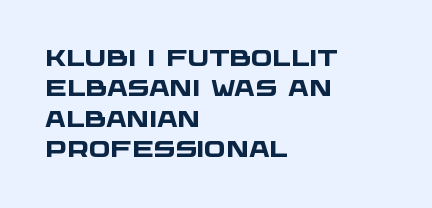
Q: Is the text bold? A: Yes.
Q: Is the text underlined? A: No.
Q: How is the paragraph aligned? A: Left-aligned.
Q: Is the spacing between letters normal or unusually wide? A: Normal.
Q: Is the spacing between lines tight, normal or loose? A: Normal.
